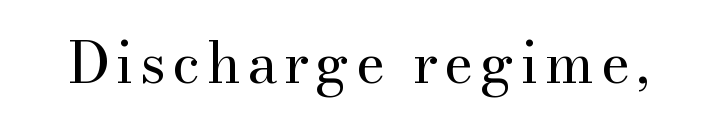
The image shows 57 px regular-weight serif type, upright; set not underlined; medium stroke contrast and a small x-height.
